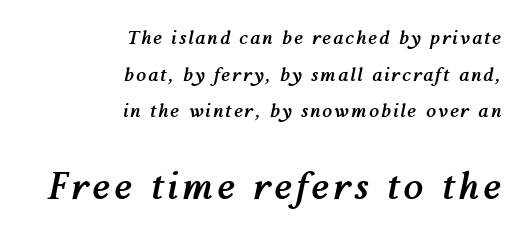
Q: Is the text bold? A: Yes.
Q: Is the text italic (slanted)? A: Yes, it leans right by about 12 degrees.
Q: Is the text underlined? A: No.
Q: How is the paragraph aligned? A: Right-aligned.
Q: Is the spacing between lines tight, normal or loose? A: Loose.
Q: Which block of text is set in a larger size, the first (top) or the second (bottom)? A: The second (bottom) one.
Q: Width (condensed, normal, or wide)? A: Normal.
Q: Stroke contrast? A: Medium.
Q: x-height? A: Medium.
Q: Monospaced? A: No.
